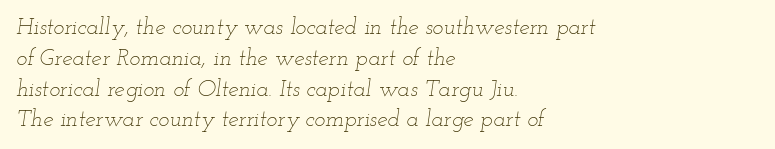
The image shows 23 px text type, italic (leaning right); set left-aligned, normal line spacing (1.34x), normal letter spacing, not underlined.
